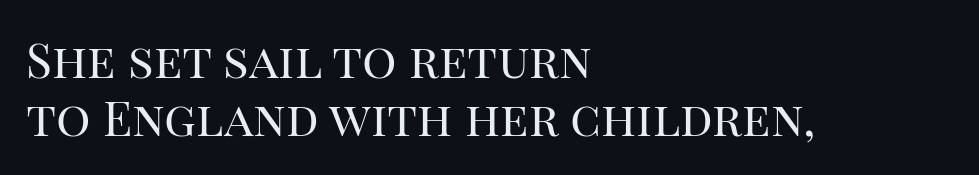
The image shows 48 px regular-weight serif type, upright; set left-aligned, line spacing 1.2x, normal letter spacing, not underlined; high stroke contrast and a large x-height.
